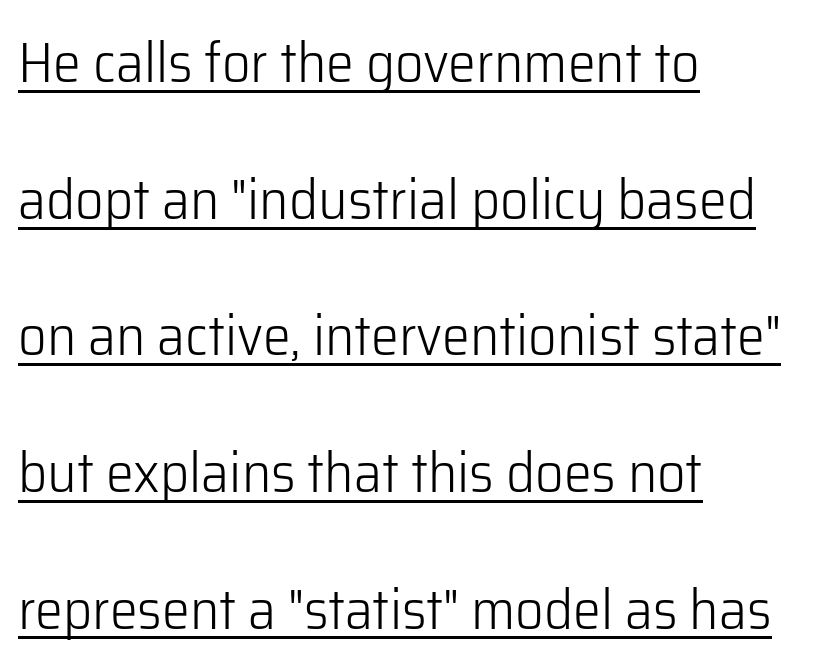
Q: Is the text bold? A: No.
Q: Is the text italic (slanted)? A: No, it is upright.
Q: Is the typeface a serif or a sans-serif typeface? A: Sans-serif.
Q: Is the text underlined? A: Yes.
Q: How is the paragraph aligned? A: Left-aligned.
Q: Is the spacing between letters normal or unusually wide? A: Normal.
Q: Is the spacing between lines tight, normal or loose? A: Loose.
Q: Width (condensed, normal, or wide)? A: Normal.
Q: Stroke contrast? A: Low.
Q: x-height? A: Medium.
Q: Monospaced? A: No.
